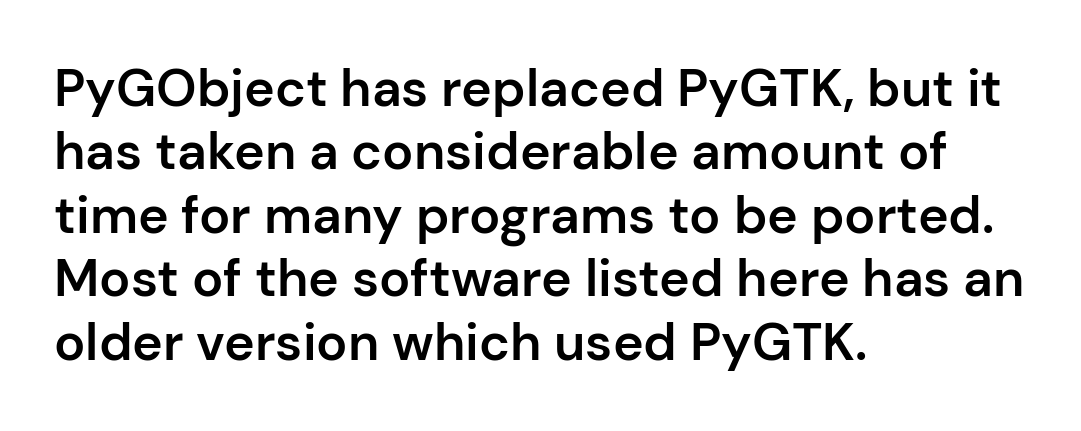
Q: Is the text bold? A: Semi-bold.
Q: Is the text italic (slanted)? A: No, it is upright.
Q: Is the typeface a serif or a sans-serif typeface? A: Sans-serif.
Q: Is the text underlined? A: No.
Q: How is the paragraph aligned? A: Left-aligned.
Q: Is the spacing between letters normal or unusually wide? A: Normal.
Q: Width (condensed, normal, or wide)? A: Normal.
Q: Stroke contrast? A: Low.
Q: x-height? A: Medium.
Q: Monospaced? A: No.
